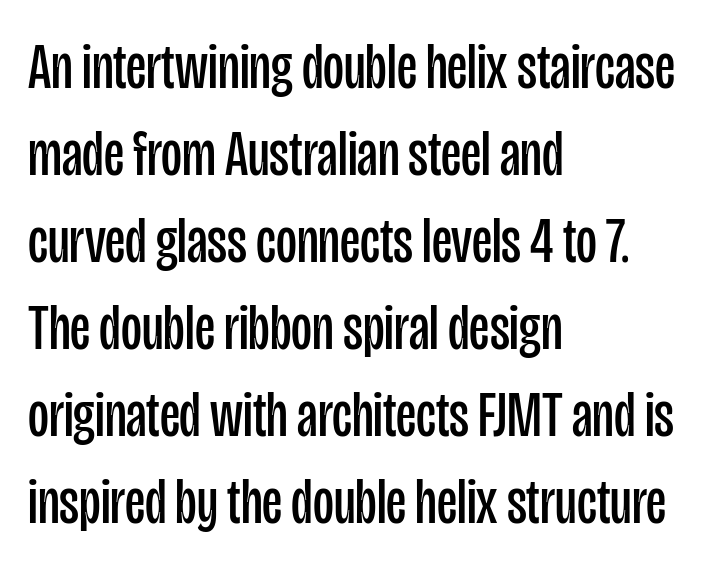
{"serif": "no", "italic": "no", "bold": "no", "weight": "regular", "width": "condensed", "stroke_contrast": "low", "x_height": "large", "monospaced": "no", "underline": "no", "align": "left", "line_spacing": "normal", "line_spacing_ratio": 1.36, "letter_spacing": "normal", "letter_spacing_em": 0.0, "glyph_px": 64}
